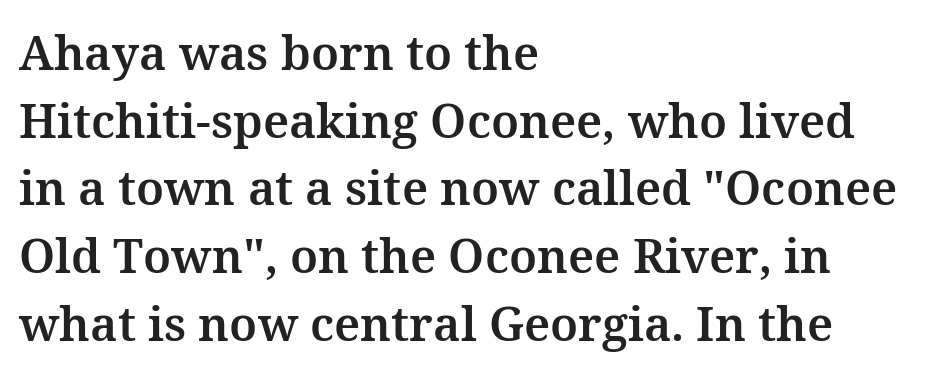
The image shows 47 px serif type, upright; set left-aligned, normal line spacing (1.44x), normal letter spacing, not underlined; medium stroke contrast and a medium x-height.
